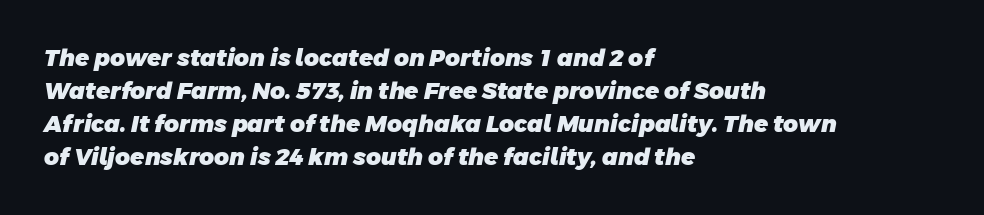
The image shows 23 px bold type; set left-aligned, normal line spacing (1.44x), normal letter spacing, not underlined.
